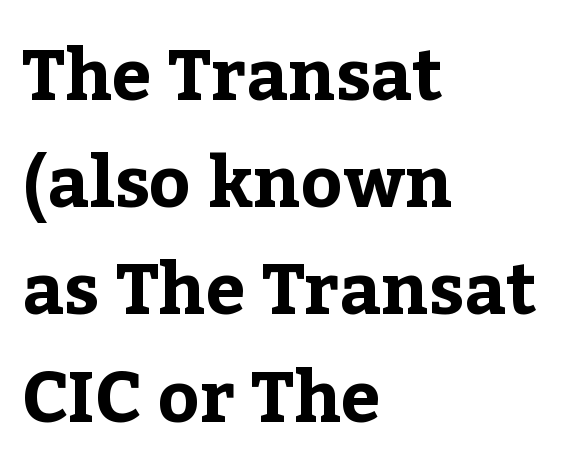
The image shows 71 px bold serif type, upright; set left-aligned, normal line spacing (1.51x), normal letter spacing, not underlined; low stroke contrast and a medium x-height.
